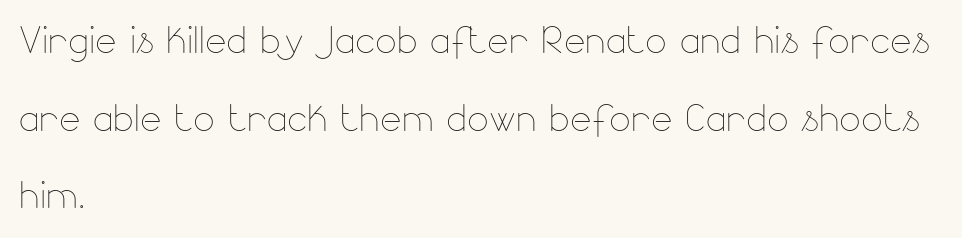
The image shows 51 px thin type, upright; set left-aligned, normal line spacing (1.52x), normal letter spacing, not underlined; low stroke contrast and a small x-height.
